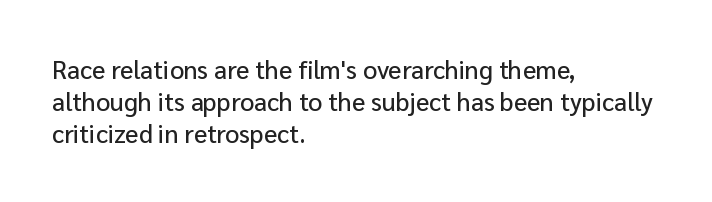
No italicization has been applied; the sample stays upright. This sample uses plain, unmodified letter spacing. Decoration check: the copy has no underline. The typesetter chose a ragged-right arrangement here. Interline gaps are of average width in this sample.
